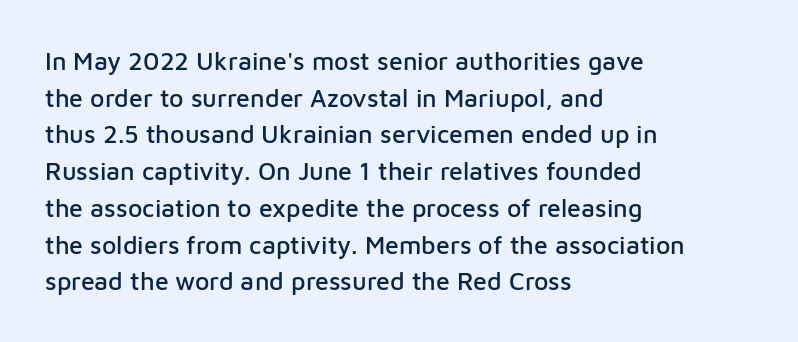
The letters stand straight up with perfectly vertical stems. The tracking reads as untouched default to a designer's eye. Vertical spacing — default. All the whitespace from short lines collects on the right. Bare-footed words on every line.
